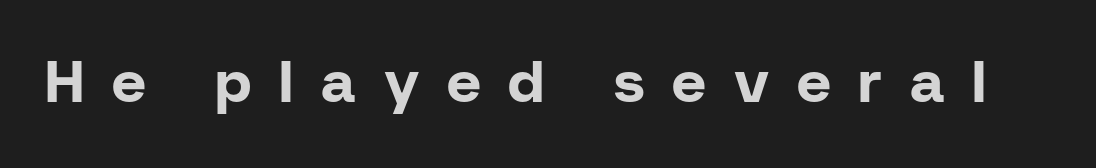
Q: Is the text bold? A: Yes.
Q: Is the text italic (slanted)? A: No, it is upright.
Q: Is the typeface a serif or a sans-serif typeface? A: Sans-serif.
Q: Is the text underlined? A: No.
Q: Is the spacing between letters normal or unusually wide? A: Unusually wide.
Q: Width (condensed, normal, or wide)? A: Normal.
Q: Stroke contrast? A: Low.
Q: x-height? A: Medium.
Q: Monospaced? A: No.
